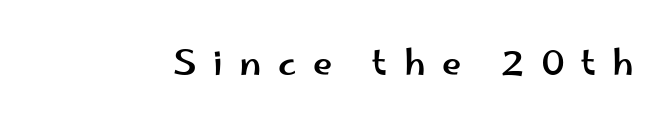
The image shows 35 px wide sans-serif type, upright; set unusually wide letter spacing (+0.47 em), not underlined; low stroke contrast and a small x-height.
